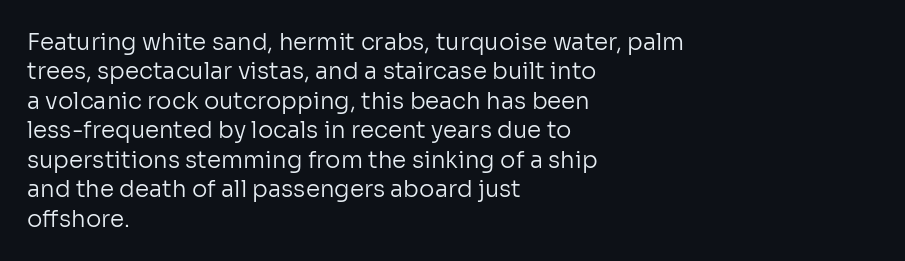
It's the straight-up-and-down kind of type. The face used here is rendered with its standard letterfit. The setting favours the left margin, as ordinary paragraphs usually do. This is not heavy type; no bold has been used. Interline gaps are of average width in this sample.
